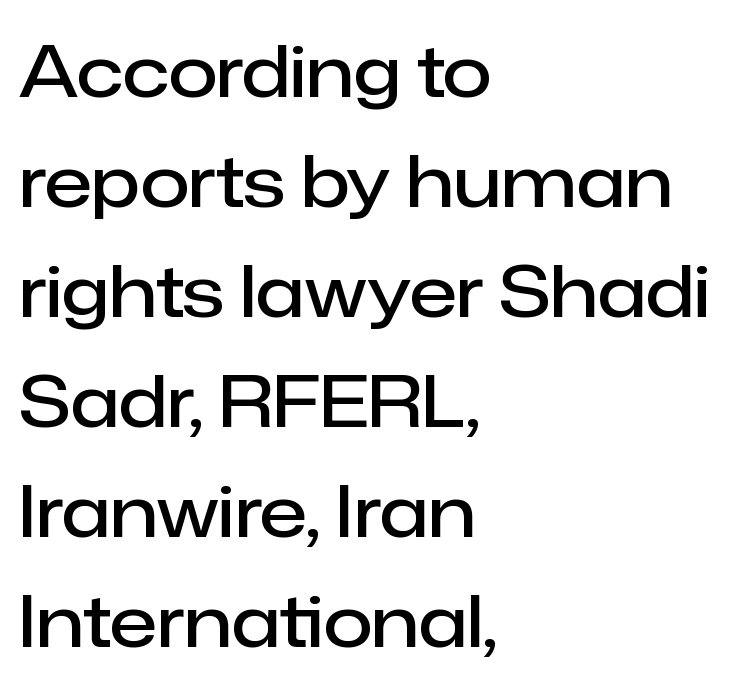
Short note: letters normally spaced. Clear beneath every line of the passage. Does the weight exceed regular? Yes, but only to semibold. Teacher's note: observe the even left margin — that is flush-left alignment.
